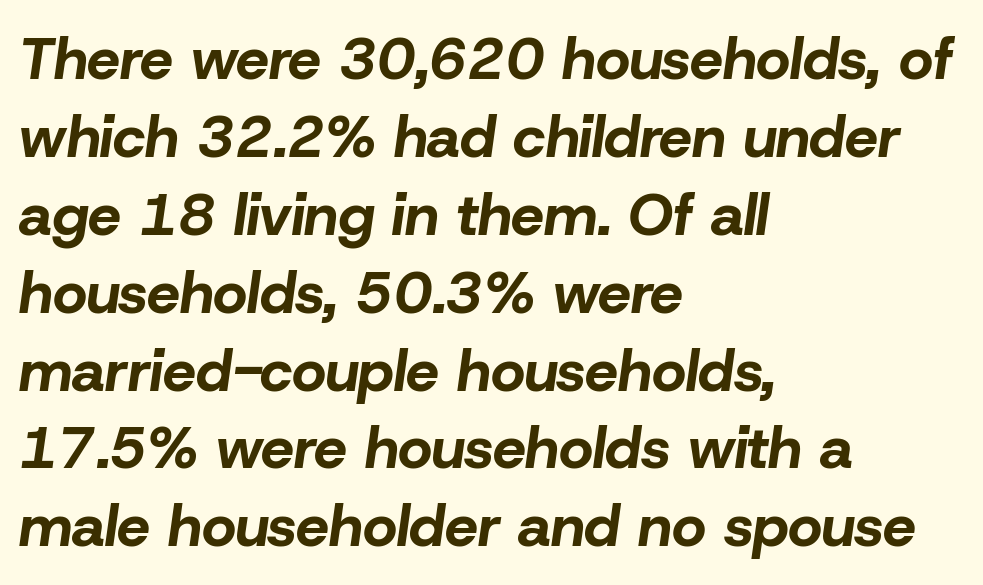
The image shows 59 px bold type, italic (leaning right); set left-aligned, normal line spacing (1.32x), normal letter spacing, not underlined; low stroke contrast and a medium x-height.
